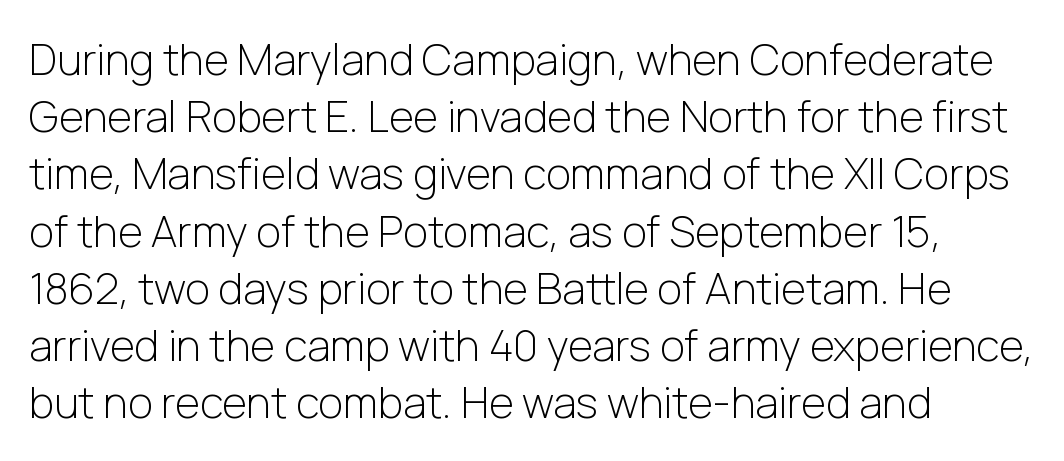
The designer went with a sans here, leaving each stem footless. A student would call this left alignment; a typographer would say flush left, rag right. Lines of text with bare space underneath. Every character sits straight up, as roman type does. Compared with a typical body face, this is equally light or lighter still. Evenly set lines give the paragraph a standard silhouette.
